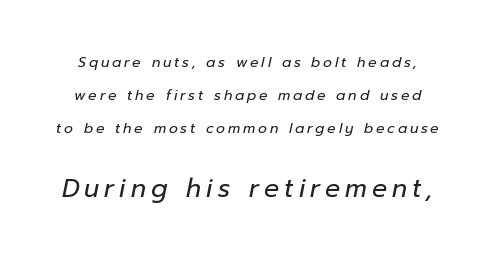
Q: Is the text bold? A: No.
Q: Is the text italic (slanted)? A: Yes, it leans right by about 12 degrees.
Q: Is the text underlined? A: No.
Q: Is the spacing between letters normal or unusually wide? A: Unusually wide.
Q: Is the spacing between lines tight, normal or loose? A: Loose.
Q: Which block of text is set in a larger size, the first (top) or the second (bottom)? A: The second (bottom) one.
